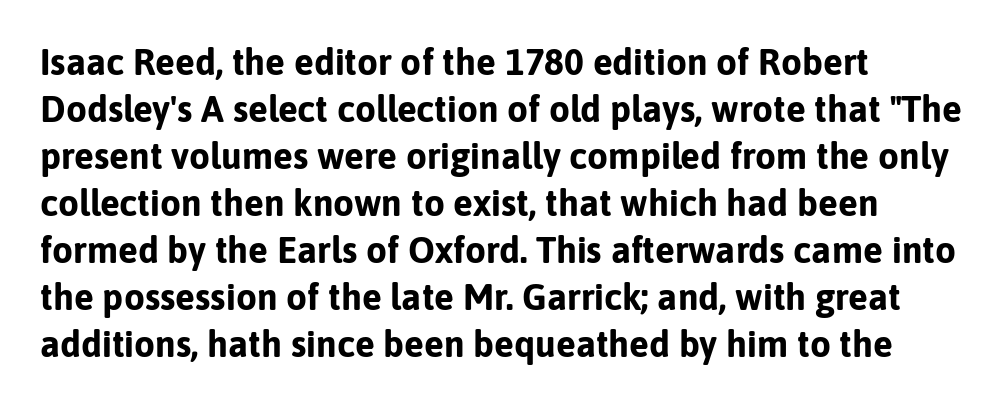
Looks like regular typesetting: each glyph gets only the width it needs. The type family on display is of the sans-serif kind. Quick note: not italic, upright. A normal amount of white space separates one row of letters from the next. The sample has been set heavy, in full bold.
